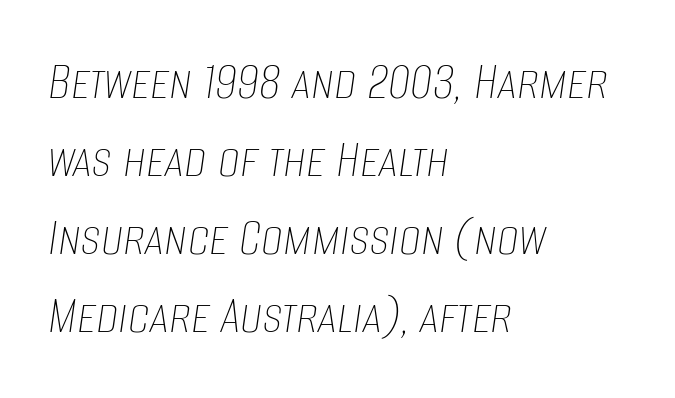
Caption: face not bold, strokes unweighted. Beneath every word, the page is bare. Visually the block forms a straight wall on the left and a jagged coastline on the right. This sample uses an oblique cut, with every glyph tilted off the vertical.
